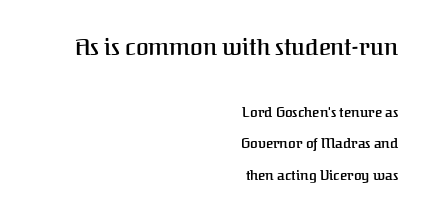
The image shows 23 px text type, upright; set right-aligned, loose line spacing (2.24x), normal letter spacing, not underlined; the first (top) block is 1.64x larger.
